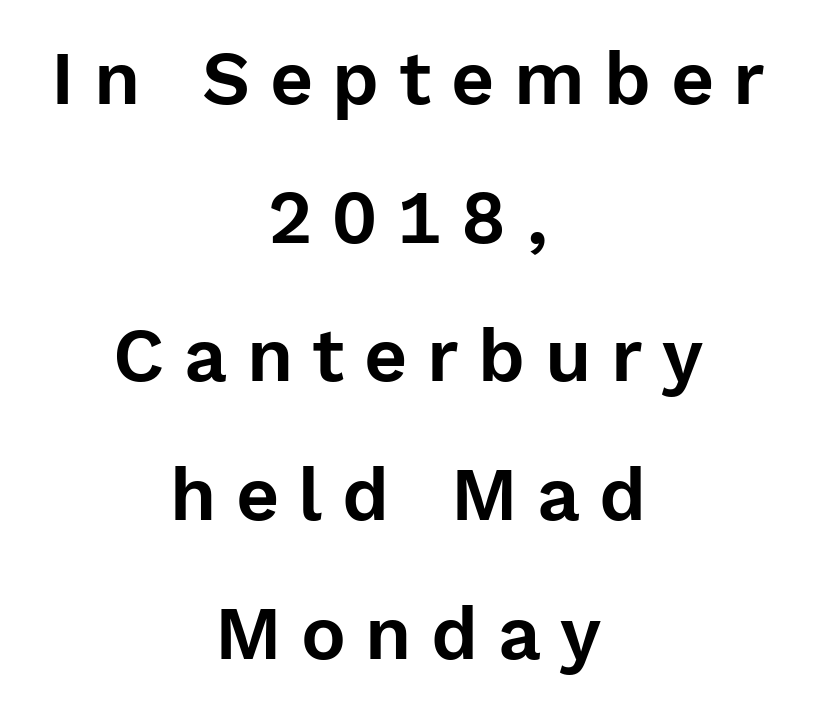
Q: Is the text italic (slanted)? A: No, it is upright.
Q: Is the typeface a serif or a sans-serif typeface? A: Sans-serif.
Q: Is the text underlined? A: No.
Q: How is the paragraph aligned? A: Centered.
Q: Is the spacing between letters normal or unusually wide? A: Unusually wide.
Q: Width (condensed, normal, or wide)? A: Normal.
Q: x-height? A: Medium.
Q: Monospaced? A: No.
